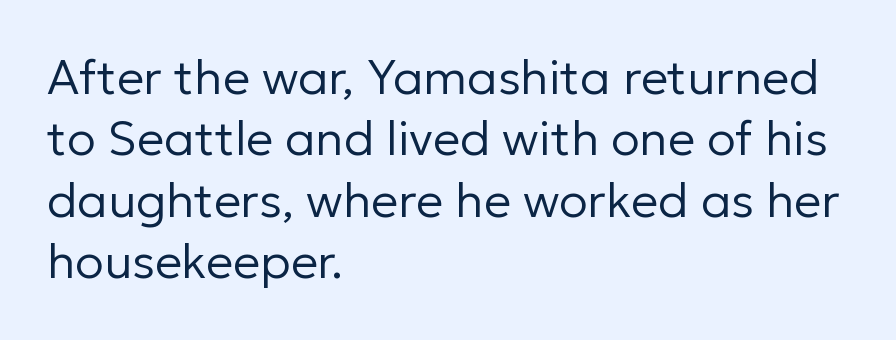
The image shows 48 px regular-weight sans-serif type, upright; set left-aligned, normal line spacing (1.28x), normal letter spacing, not underlined; low stroke contrast and a medium x-height.
